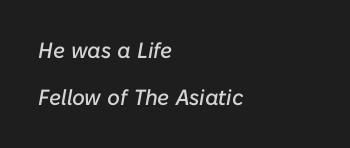
Q: Is the text italic (slanted)? A: Yes, it leans right by about 10 degrees.
Q: Is the text underlined? A: No.
Q: How is the paragraph aligned? A: Left-aligned.
Q: Is the spacing between letters normal or unusually wide? A: Normal.
Q: Is the spacing between lines tight, normal or loose? A: Loose.
